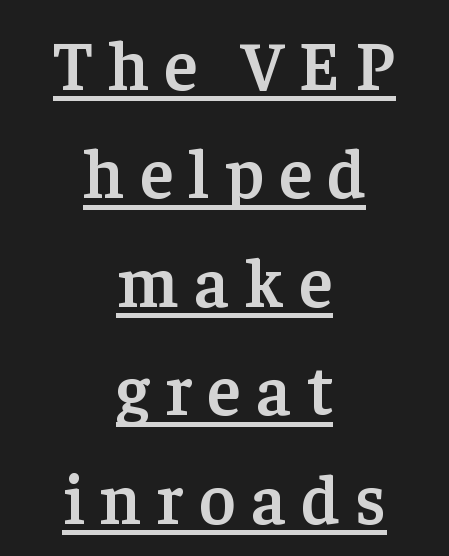
Proportional: the letters do not fall into vertical columns. The rendered words wear a rule along their underside. Each line is balanced around a shared central axis. There is plenty of visible air inserted between adjacent glyphs.
